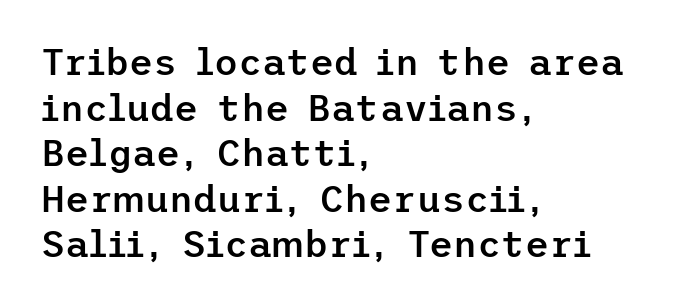
Lines of text with bare space underneath. Does extra space separate the letters? No, they use regular spacing. Upright lettering throughout. The font family rendered here belongs to the sans-serif group. Horizontal alignment here is leftward, the default for most running prose. What weight is shown? A semibold, between regular and bold.
